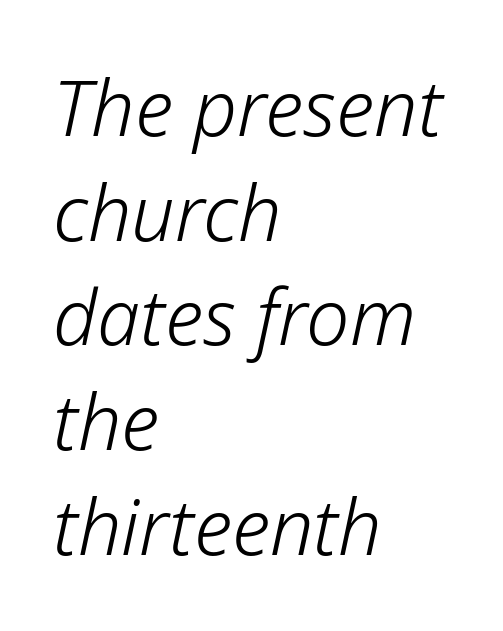
The image shows 77 px light type, italic (leaning right); set left-aligned, normal line spacing (1.36x), normal letter spacing, not underlined; low stroke contrast and a medium x-height.
